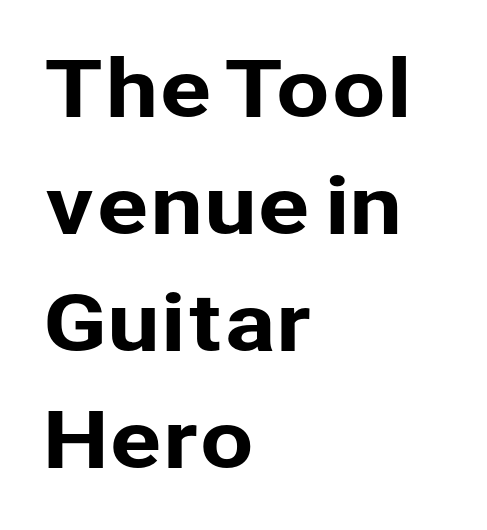
The image shows 78 px sans-serif type, upright; set left-aligned, normal line spacing (1.5x), normal letter spacing, not underlined; low stroke contrast and a medium x-height.
